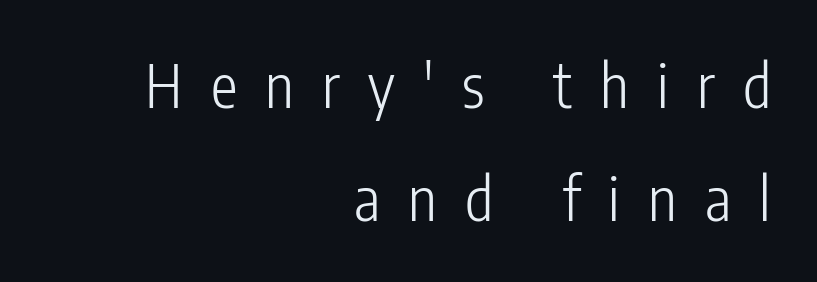
{"serif": "no", "italic": "no", "bold": "no", "weight": "light", "width": "condensed", "stroke_contrast": "low", "x_height": "medium", "monospaced": "no", "underline": "no", "align": "right", "line_spacing_ratio": 1.89, "letter_spacing": "wide", "letter_spacing_em": 0.47, "glyph_px": 60}
